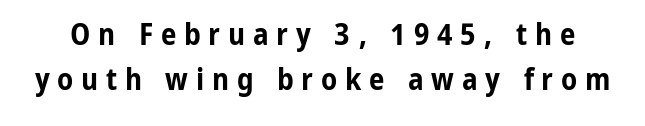
Q: Is the text bold? A: Yes.
Q: Is the text italic (slanted)? A: No, it is upright.
Q: Is the typeface a serif or a sans-serif typeface? A: Sans-serif.
Q: Is the text underlined? A: No.
Q: Is the spacing between letters normal or unusually wide? A: Unusually wide.
Q: Is the spacing between lines tight, normal or loose? A: Normal.
Q: Width (condensed, normal, or wide)? A: Condensed.
Q: Stroke contrast? A: Low.
Q: x-height? A: Medium.
Q: Monospaced? A: No.
